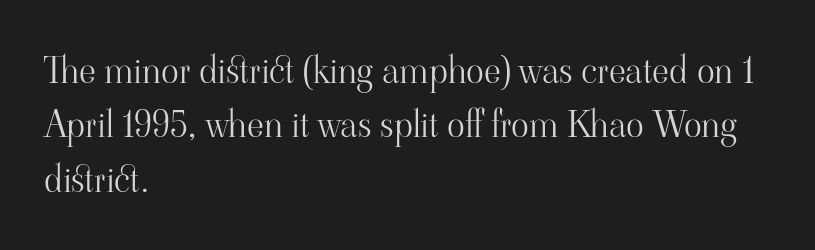
Letters have the restrained weight of plain body copy at most. Style check: upright. The passage shown is not underscored anywhere. The letters carry serifs — small finishing strokes at the ends of their stems. Casual observation: everything's shoved over to the left. The passage shown stacks its lines at a standard gap.
